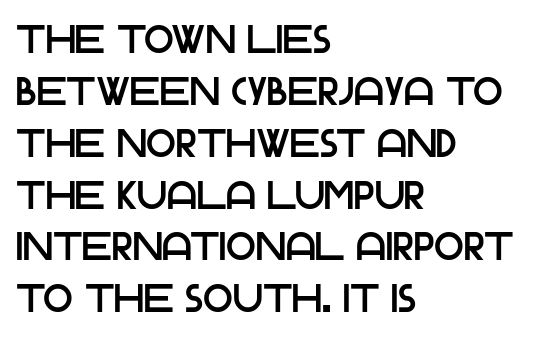
The image shows 39 px sans-serif type, upright; set left-aligned, normal line spacing (1.33x), normal letter spacing, not underlined; low stroke contrast and a large x-height.
